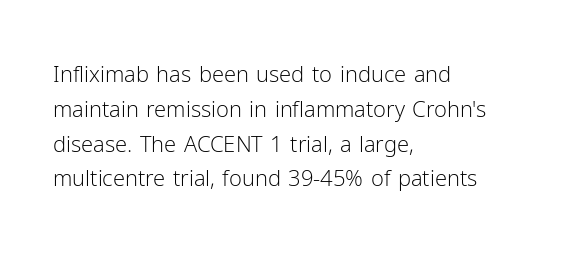
The image shows 22 px text type, upright; set left-aligned, normal line spacing (1.58x), normal letter spacing, not underlined.
